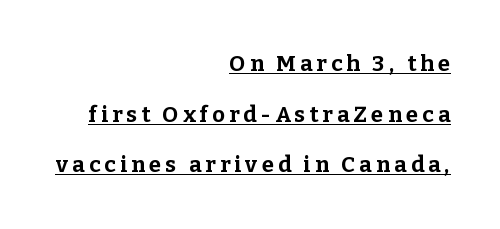
Q: Is the text bold? A: Yes.
Q: Is the text italic (slanted)? A: No, it is upright.
Q: Is the text underlined? A: Yes.
Q: How is the paragraph aligned? A: Right-aligned.
Q: Is the spacing between lines tight, normal or loose? A: Loose.
